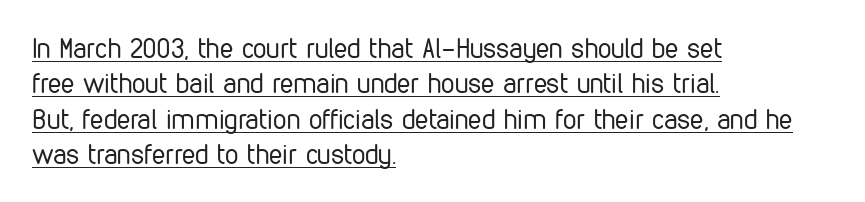
Q: Is the text bold? A: No.
Q: Is the text italic (slanted)? A: No, it is upright.
Q: Is the text underlined? A: Yes.
Q: How is the paragraph aligned? A: Left-aligned.
Q: Is the spacing between letters normal or unusually wide? A: Normal.
Q: Is the spacing between lines tight, normal or loose? A: Normal.
